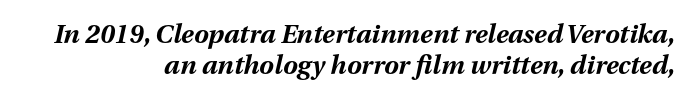
Letters rest on an invisible, unmarked baseline. The horizontal fit of the characters is conventional and even. This rendering uses right alignment, leaving the left contour irregular. Does the lettering tilt? It does — this is italic. Heft: maximum for text — a bold.
